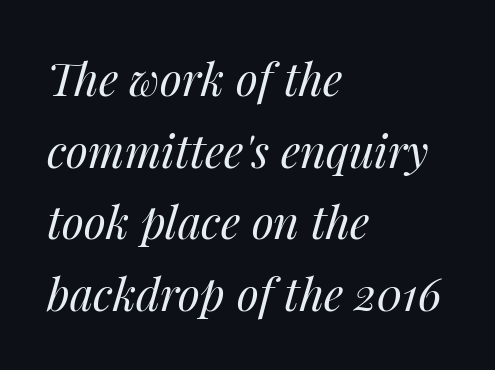
{"italic": "yes", "lean": "right", "slant_degrees": 14, "bold": "no", "weight": "regular", "width": "normal", "stroke_contrast": "medium", "x_height": "medium", "monospaced": "no", "underline": "no", "align": "left", "line_spacing": "normal", "line_spacing_ratio": 1.59, "letter_spacing": "normal", "letter_spacing_em": 0.0, "glyph_px": 45}
